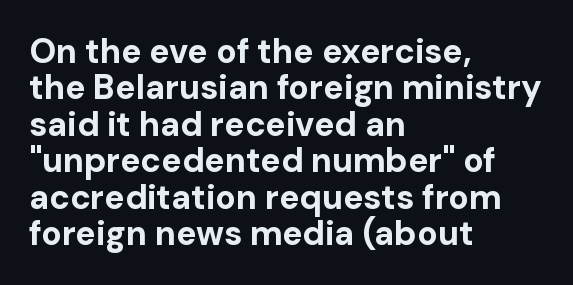
These lines huddle together more closely than default settings would place them. Heavy, bold letterforms. The letters stand upright; this is a roman face. The gaps between neighbouring characters are ordinary and unremarkable.
